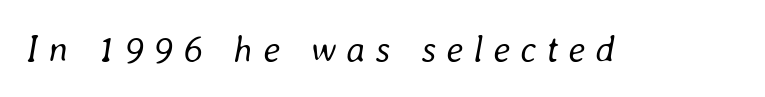
The weight would be labelled regular, book, light, or lighter still. You can tell it's italic because the verticals aren't actually vertical. Underlining? Definitely not there. This sample has the flowing, uneven cadence of proportional lettering. Glyph-to-glyph distance is far greater than everyday printed text.
